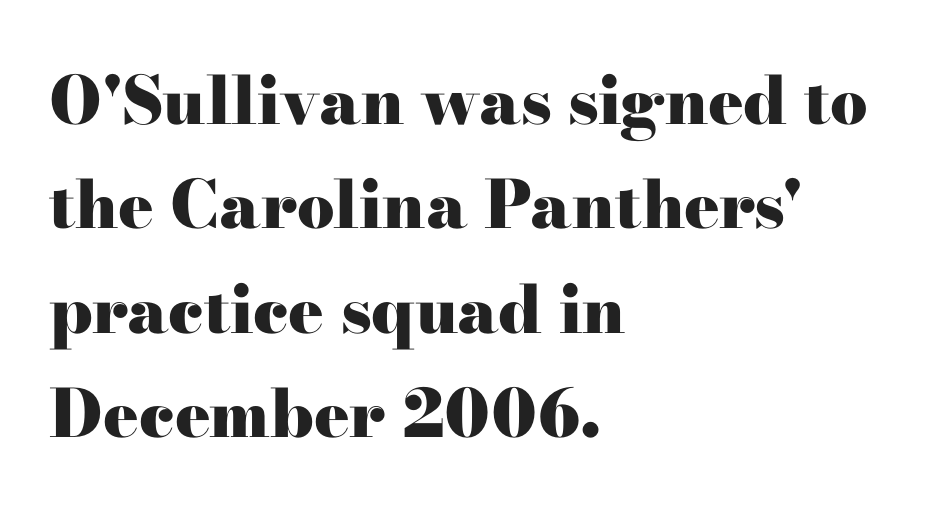
{"serif": "yes", "italic": "no", "bold": "yes", "weight": "heavy", "width": "wide", "stroke_contrast": "high", "x_height": "small", "monospaced": "no", "underline": "no", "align": "left", "line_spacing": "normal", "line_spacing_ratio": 1.58, "letter_spacing": "normal", "letter_spacing_em": 0.0, "glyph_px": 66}
